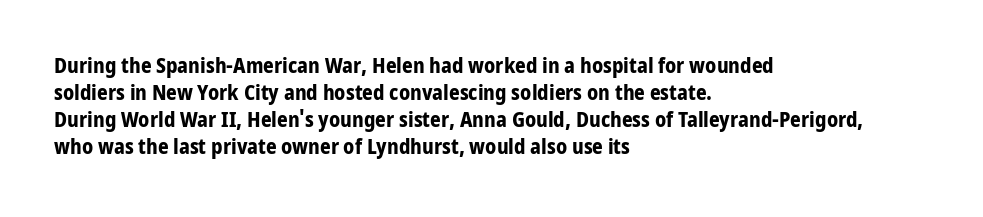
{"italic": "no", "bold": "yes", "underline": "no", "align": "left", "line_spacing": "normal", "line_spacing_ratio": 1.29, "letter_spacing": "normal", "letter_spacing_em": 0.0, "glyph_px": 21}
